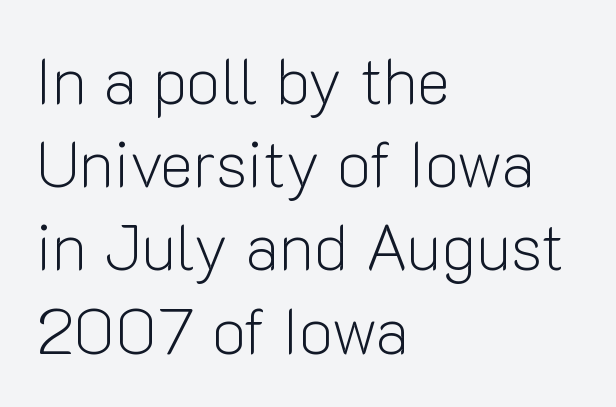
Q: Is the text bold? A: No.
Q: Is the text italic (slanted)? A: No, it is upright.
Q: Is the typeface a serif or a sans-serif typeface? A: Sans-serif.
Q: Is the text underlined? A: No.
Q: How is the paragraph aligned? A: Left-aligned.
Q: Is the spacing between letters normal or unusually wide? A: Normal.
Q: Is the spacing between lines tight, normal or loose? A: Normal.
Q: Width (condensed, normal, or wide)? A: Normal.
Q: Stroke contrast? A: Low.
Q: x-height? A: Medium.
Q: Monospaced? A: No.
